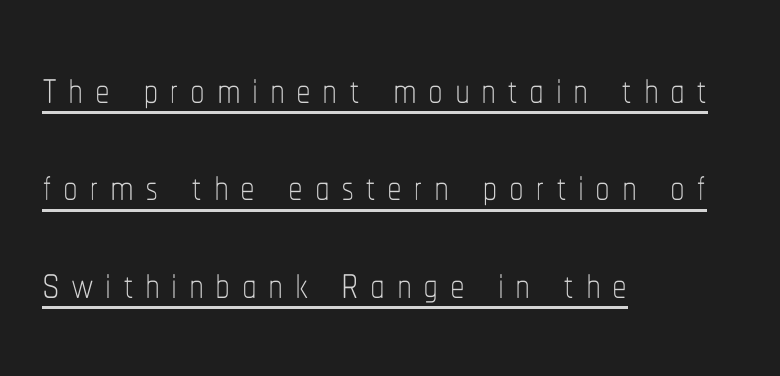
{"italic": "no", "bold": "no", "weight": "thin", "width": "condensed", "stroke_contrast": "low", "x_height": "medium", "monospaced": "no", "underline": "yes", "align": "left", "line_spacing": "normal", "line_spacing_ratio": 1.65, "glyph_px": 59}
